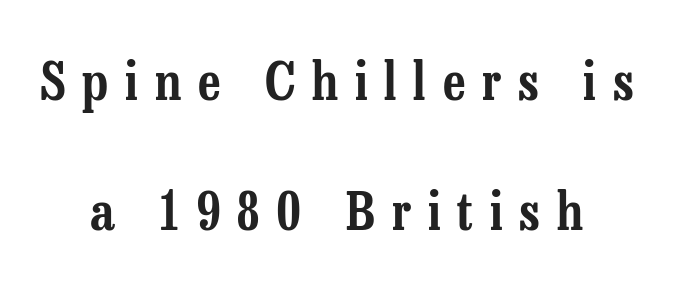
{"serif": "yes", "italic": "no", "width": "condensed", "stroke_contrast": "low", "x_height": "medium", "monospaced": "no", "underline": "no", "align": "center", "line_spacing": "loose", "line_spacing_ratio": 2.46, "letter_spacing": "wide", "letter_spacing_em": 0.32, "glyph_px": 53}
